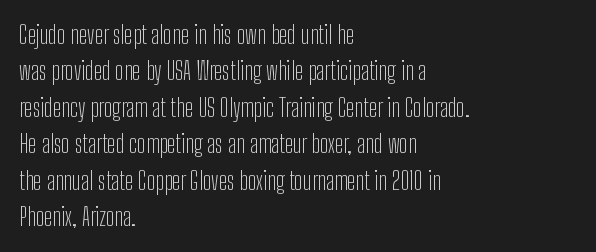
In terms of posture, this sample is upright. The passage shown has conventional tracking throughout. The zone under the glyphs is completely vacant. The lines are quadded left. These glyphs show unthickened strokes, regular width or finer. Rows of type keep a routine distance in the vertical direction.
